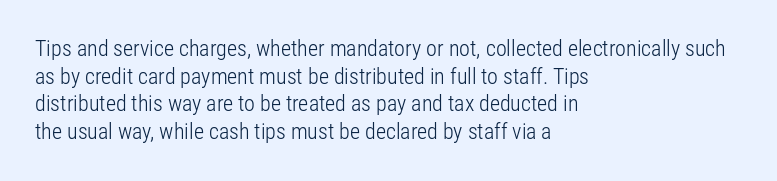
The typeface has the unassuming heft of standard copy or less. Vertical strokes here are truly vertical. A clean baseline with only descenders dipping below it. Default kerning and tracking; the words read as compact shapes.
